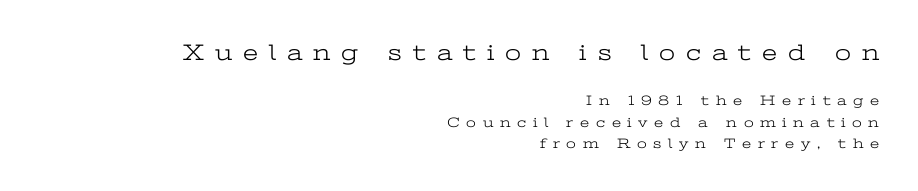
The image shows 23 px text type, upright; set right-aligned, normal line spacing (1.52x), unusually wide letter spacing (+0.47 em), not underlined; the first (top) block is 1.64x larger.
